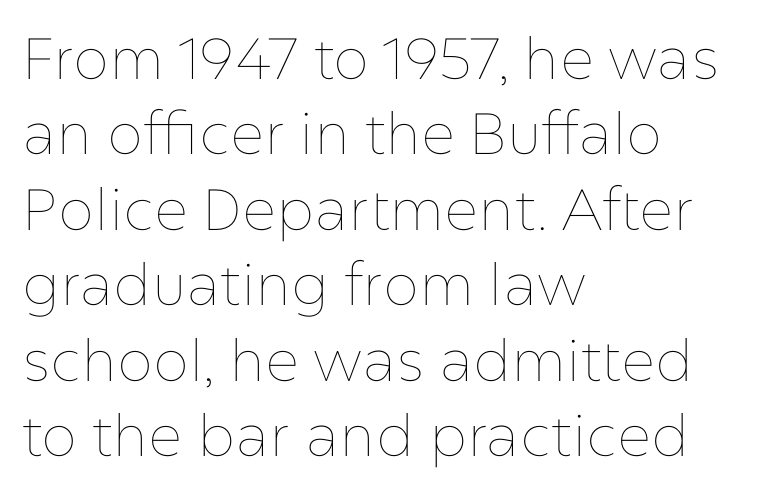
Stroke mass is kept to a normal reading level or below. The rendering anchors every line to the left-hand side. Posture: vertical. No extra tracking has been applied to these lines. Has an underline been added? It has not. The space between consecutive lines is moderate.
